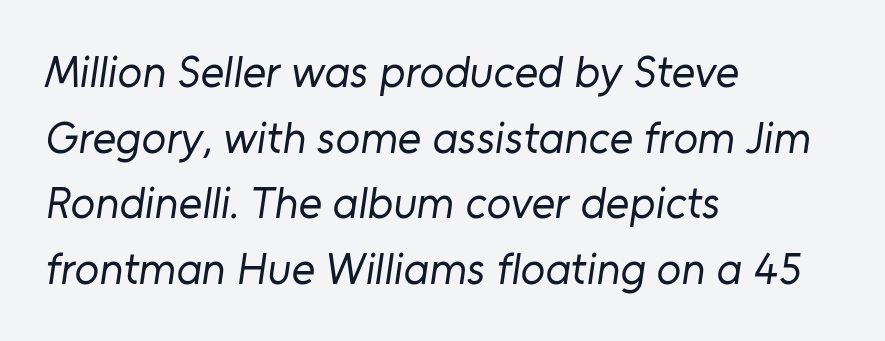
Q: Is the text bold? A: No.
Q: Is the typeface a serif or a sans-serif typeface? A: Sans-serif.
Q: Is the text underlined? A: No.
Q: How is the paragraph aligned? A: Left-aligned.
Q: Is the spacing between letters normal or unusually wide? A: Normal.
Q: Is the spacing between lines tight, normal or loose? A: Normal.
Q: Width (condensed, normal, or wide)? A: Normal.
Q: Stroke contrast? A: Low.
Q: x-height? A: Medium.
Q: Monospaced? A: No.
